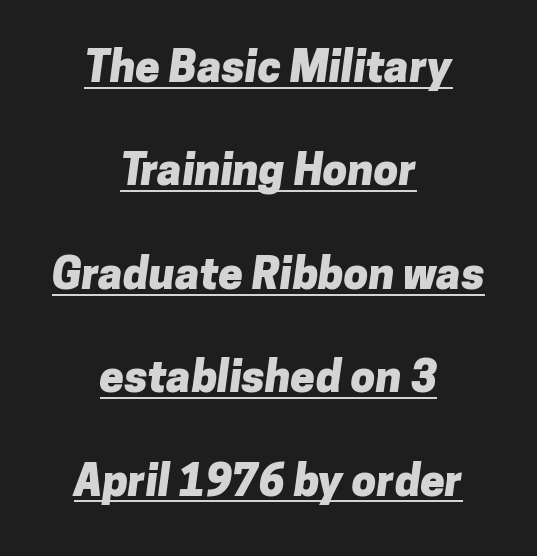
Q: Is the text bold? A: Yes.
Q: Is the typeface a serif or a sans-serif typeface? A: Sans-serif.
Q: Is the text underlined? A: Yes.
Q: How is the paragraph aligned? A: Centered.
Q: Is the spacing between letters normal or unusually wide? A: Normal.
Q: Is the spacing between lines tight, normal or loose? A: Loose.
Q: Width (condensed, normal, or wide)? A: Normal.
Q: Stroke contrast? A: Low.
Q: x-height? A: Medium.
Q: Monospaced? A: No.
